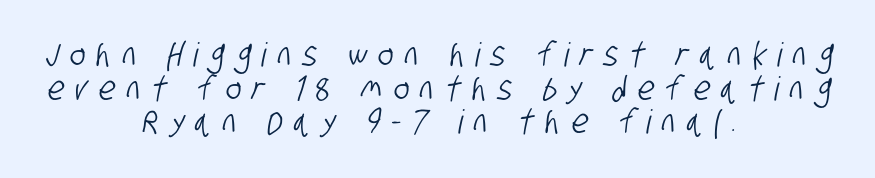
Q: Is the typeface a serif or a sans-serif typeface? A: Sans-serif.
Q: Is the text underlined? A: No.
Q: How is the paragraph aligned? A: Centered.
Q: Is the spacing between letters normal or unusually wide? A: Unusually wide.
Q: Is the spacing between lines tight, normal or loose? A: Tight.
Q: Width (condensed, normal, or wide)? A: Condensed.
Q: Stroke contrast? A: Low.
Q: x-height? A: Large.
Q: Monospaced? A: No.
